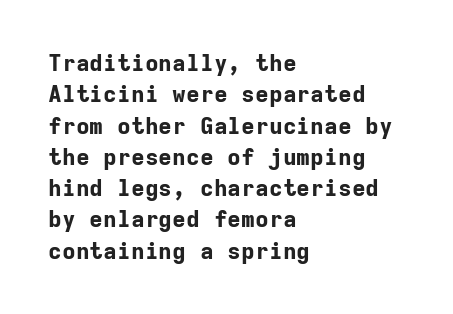
If you drew a line through each stem, it would be perfectly vertical. The face used here has the dense, thick strokes of a bold. All the whitespace from short lines collects on the right. Observe the ordinary spacing: letters are neighbours, not strangers. Rule under the text: the space is simply empty.
